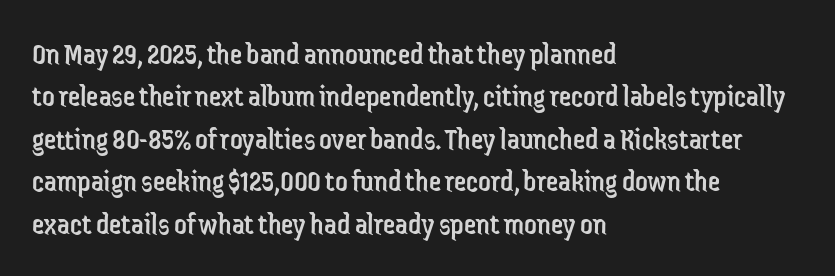
This rendering uses left alignment, leaving the right contour irregular. Character widths vary here, with narrow letters taking less room than wide ones. The specimen reads as upright at a glance. The letters carry no serifs — their stems end cleanly without finishing strokes.
